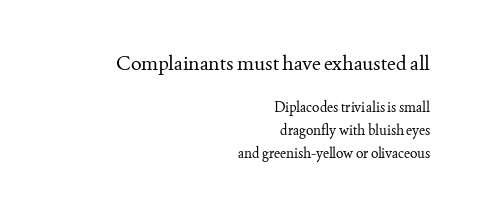
Q: Is the text bold? A: No.
Q: Is the text italic (slanted)? A: No, it is upright.
Q: Is the text underlined? A: No.
Q: How is the paragraph aligned? A: Right-aligned.
Q: Is the spacing between letters normal or unusually wide? A: Normal.
Q: Is the spacing between lines tight, normal or loose? A: Normal.
Q: Which block of text is set in a larger size, the first (top) or the second (bottom)? A: The first (top) one.
